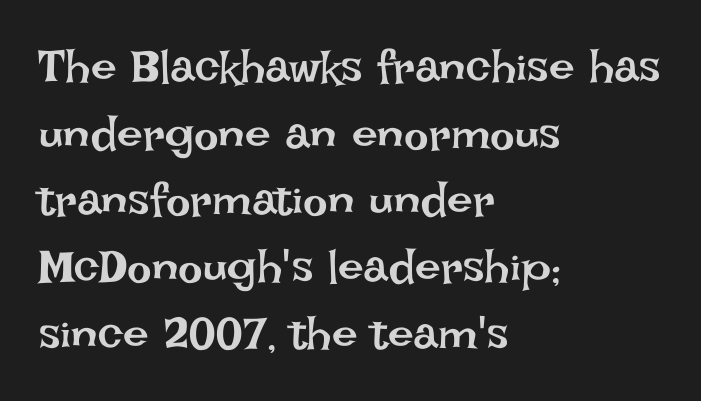
If you drew a line through each stem, it would be perfectly vertical. The specimen omits any rule beneath the text block's lines. Spacing verdict: proportional, widths tailored to each character. On a weight scale, this lands at 450 or below.
